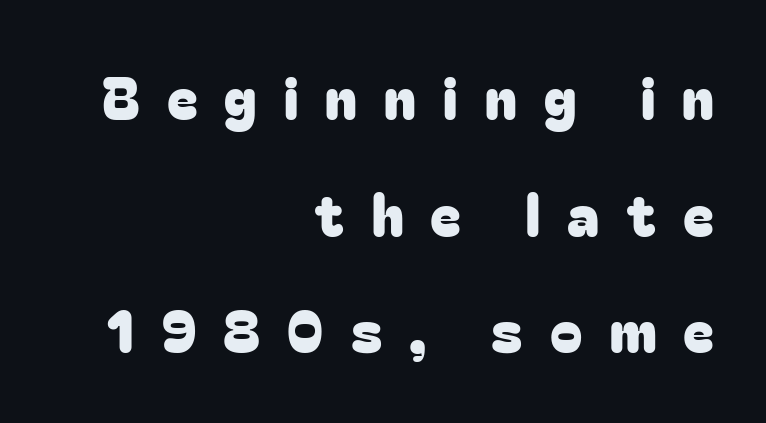
The image shows 58 px sans-serif type, upright; set right-aligned, loose line spacing (2.01x), unusually wide letter spacing (+0.47 em), not underlined; low stroke contrast and a medium x-height.
